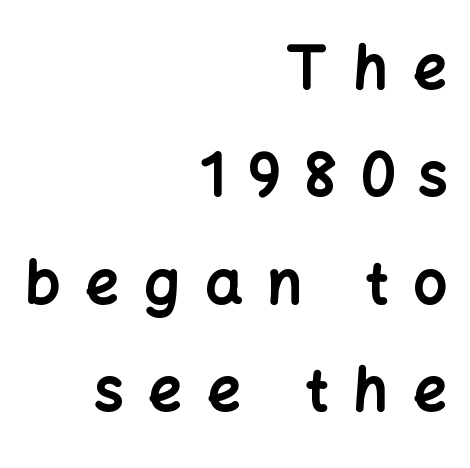
{"serif": "no", "italic": "no", "bold": "yes", "weight": "bold", "width": "normal", "stroke_contrast": "low", "x_height": "medium", "monospaced": "no", "underline": "no", "align": "right", "line_spacing_ratio": 1.82, "letter_spacing": "wide", "letter_spacing_em": 0.42, "glyph_px": 59}
